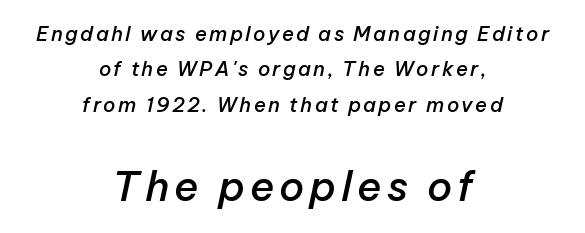
Think of a printed novel: that variable character pitch is what you see here. Is the lower block the larger one? Yes — the lower block carries the bigger type. Notice how the stems are inclined rather than vertical — that's the hallmark of italics. The strokes are fattened partway — semibold, not bold. If you folded the block vertically in half, each line would mirror itself in length.
